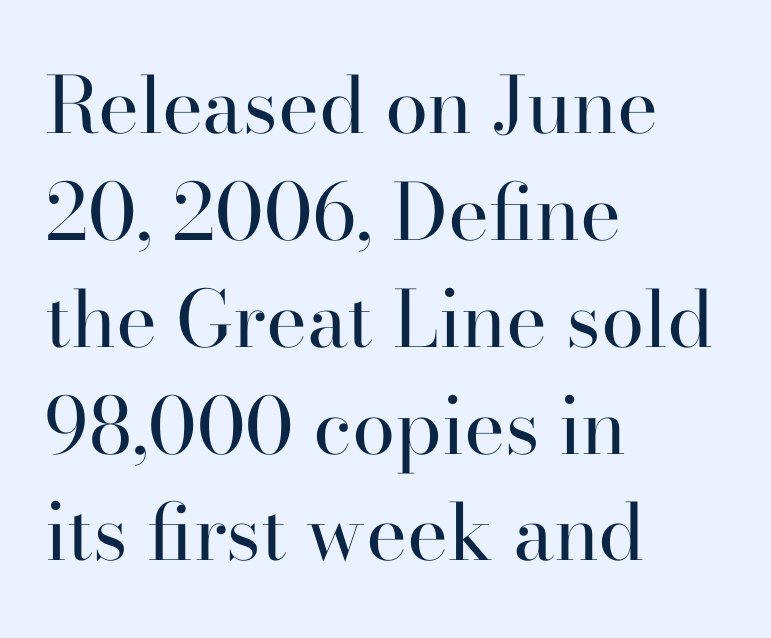
Q: Is the text bold? A: No.
Q: Is the text italic (slanted)? A: No, it is upright.
Q: Is the typeface a serif or a sans-serif typeface? A: Serif.
Q: Is the text underlined? A: No.
Q: How is the paragraph aligned? A: Left-aligned.
Q: Is the spacing between letters normal or unusually wide? A: Normal.
Q: Is the spacing between lines tight, normal or loose? A: Normal.
Q: Width (condensed, normal, or wide)? A: Normal.
Q: Stroke contrast? A: High.
Q: x-height? A: Small.
Q: Monospaced? A: No.
